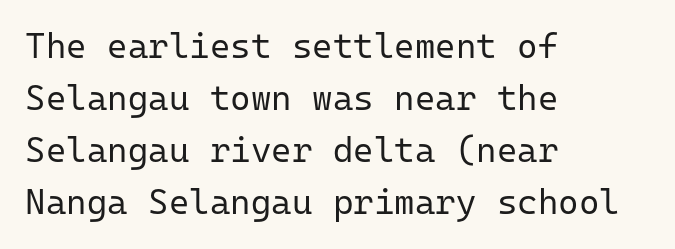
Q: Is the text bold? A: No.
Q: Is the text italic (slanted)? A: No, it is upright.
Q: Is the typeface a serif or a sans-serif typeface? A: Sans-serif.
Q: Is the text underlined? A: No.
Q: How is the paragraph aligned? A: Left-aligned.
Q: Is the spacing between letters normal or unusually wide? A: Normal.
Q: Is the spacing between lines tight, normal or loose? A: Normal.
Q: Width (condensed, normal, or wide)? A: Normal.
Q: Stroke contrast? A: Low.
Q: x-height? A: Medium.
Q: Monospaced? A: Yes.
